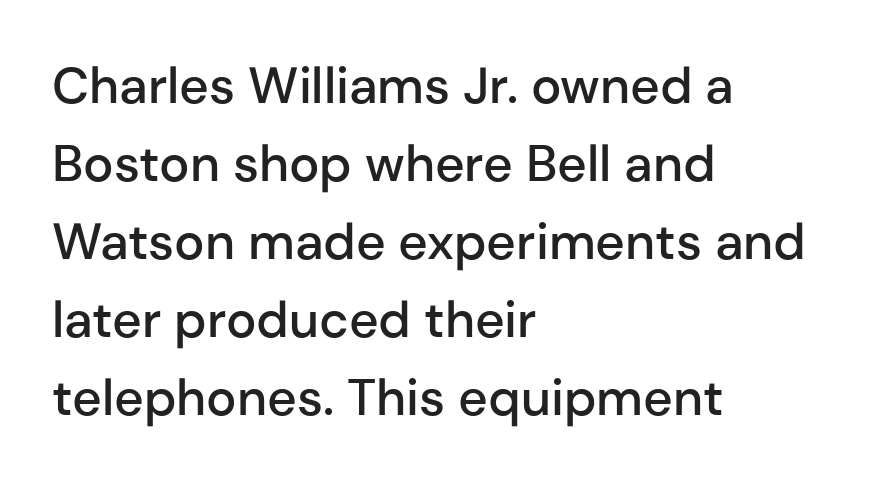
Q: Is the text bold? A: Semi-bold.
Q: Is the text italic (slanted)? A: No, it is upright.
Q: Is the typeface a serif or a sans-serif typeface? A: Sans-serif.
Q: Is the text underlined? A: No.
Q: How is the paragraph aligned? A: Left-aligned.
Q: Is the spacing between letters normal or unusually wide? A: Normal.
Q: Is the spacing between lines tight, normal or loose? A: Normal.
Q: Width (condensed, normal, or wide)? A: Normal.
Q: Stroke contrast? A: Low.
Q: x-height? A: Medium.
Q: Monospaced? A: No.
